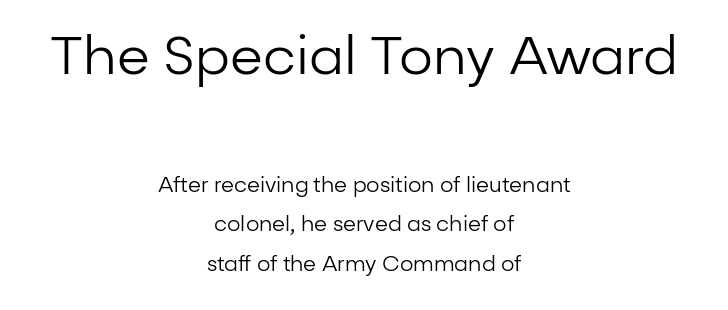
Character widths vary here, with narrow letters taking less room than wide ones. If you squint, the top block still reads clearly — it's the larger of the two. No word sits above an underline. The letters stand upright; this is a roman face. Spacing between characters is what you'd get straight out of the box. Stems here are at most as thick as an everyday book face.
